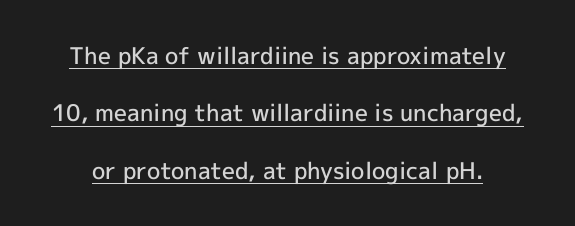
{"italic": "no", "bold": "semi", "underline": "yes", "line_spacing": "loose", "line_spacing_ratio": 2.5, "letter_spacing": "normal", "letter_spacing_em": 0.0, "glyph_px": 23}
